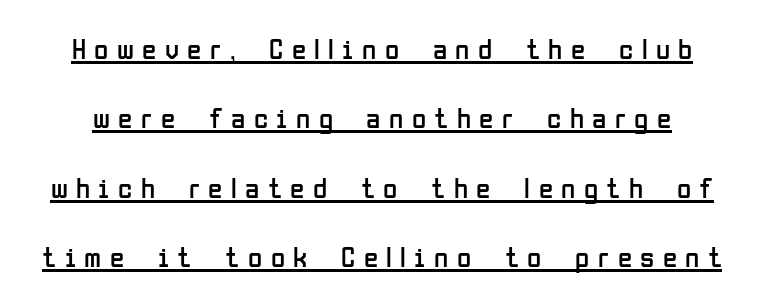
{"serif": "no", "italic": "no", "bold": "no", "weight": "regular", "width": "condensed", "stroke_contrast": "low", "x_height": "medium", "monospaced": "no", "underline": "yes", "line_spacing": "loose", "line_spacing_ratio": 2.39, "letter_spacing": "wide", "letter_spacing_em": 0.29, "glyph_px": 29}
